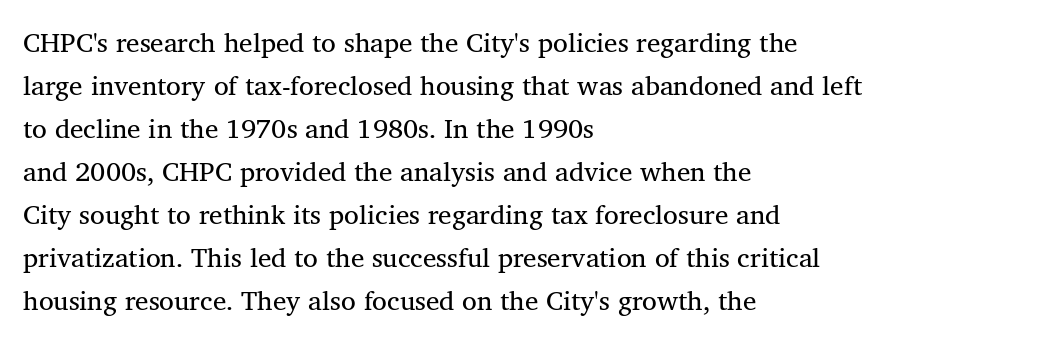
The image shows 27 px text type; set left-aligned, normal line spacing (1.59x), normal letter spacing, not underlined.
